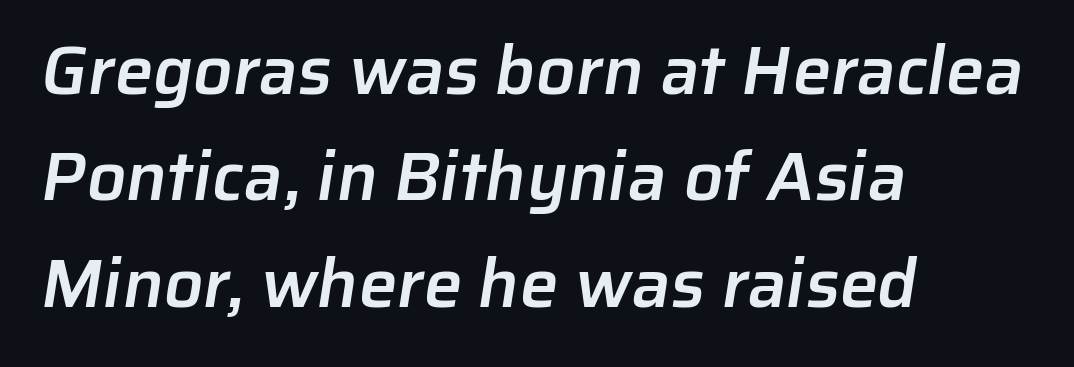
Q: Is the text bold? A: Semi-bold.
Q: Is the typeface a serif or a sans-serif typeface? A: Sans-serif.
Q: Is the text underlined? A: No.
Q: How is the paragraph aligned? A: Left-aligned.
Q: Is the spacing between letters normal or unusually wide? A: Normal.
Q: Is the spacing between lines tight, normal or loose? A: Normal.
Q: Width (condensed, normal, or wide)? A: Normal.
Q: Stroke contrast? A: Low.
Q: x-height? A: Medium.
Q: Monospaced? A: No.
